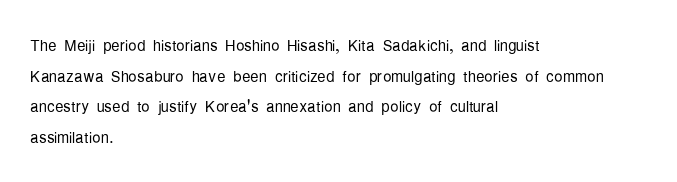
The image shows 21 px text type, upright; set left-aligned, normal line spacing (1.46x), normal letter spacing, not underlined.
